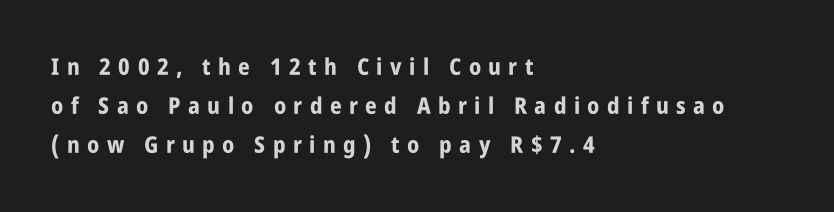
Honestly, there is no underline to notice here at all. A typesetter would call this heavily tracked-out type. If you drew a ruler down the left edge, every line would touch it. This sample keeps an unexceptional amount of space between lines. Vertical strokes here are truly vertical.
